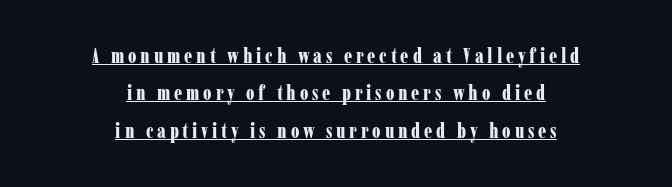
The image shows 20 px bold type, upright; set centered, line spacing 1.87x, underlined.
